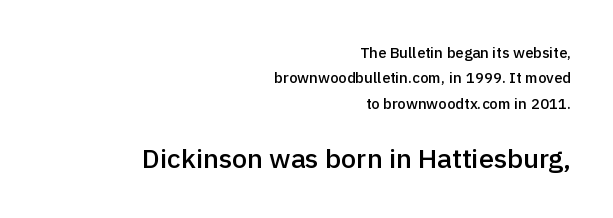
Q: Is the text bold? A: Semi-bold.
Q: Is the text italic (slanted)? A: No, it is upright.
Q: Is the text underlined? A: No.
Q: How is the paragraph aligned? A: Right-aligned.
Q: Is the spacing between letters normal or unusually wide? A: Normal.
Q: Is the spacing between lines tight, normal or loose? A: Normal.
Q: Which block of text is set in a larger size, the first (top) or the second (bottom)? A: The second (bottom) one.
